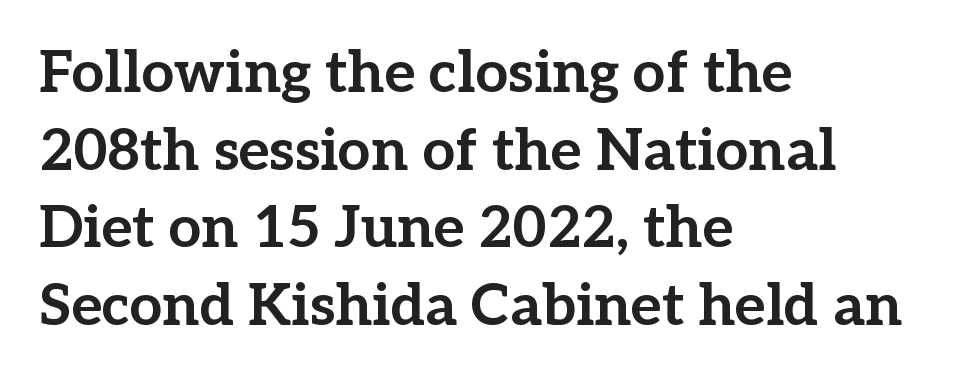
Q: Is the text bold? A: Yes.
Q: Is the text italic (slanted)? A: No, it is upright.
Q: Is the typeface a serif or a sans-serif typeface? A: Serif.
Q: Is the text underlined? A: No.
Q: How is the paragraph aligned? A: Left-aligned.
Q: Is the spacing between letters normal or unusually wide? A: Normal.
Q: Is the spacing between lines tight, normal or loose? A: Normal.
Q: Width (condensed, normal, or wide)? A: Normal.
Q: Stroke contrast? A: Low.
Q: x-height? A: Medium.
Q: Monospaced? A: No.
